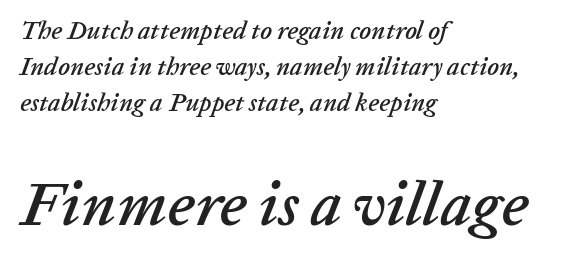
{"italic": "yes", "lean": "right", "slant_degrees": 20, "width": "normal", "stroke_contrast": "low", "x_height": "medium", "monospaced": "no", "underline": "no", "align": "left", "line_spacing": "normal", "line_spacing_ratio": 1.45, "letter_spacing": "normal", "letter_spacing_em": 0.0, "larger_block": "second", "size_ratio": 2.48, "glyph_px": 62}
